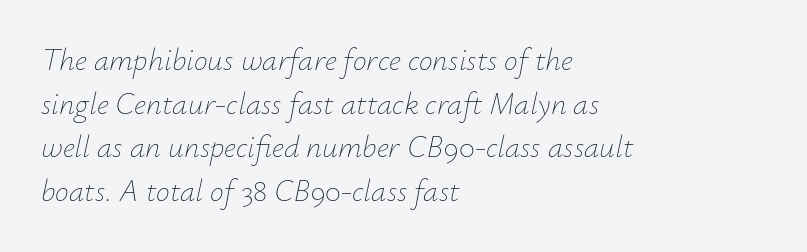
{"italic": "yes", "lean": "right", "slant_degrees": 12, "bold": "no", "weight": "thin", "width": "normal", "stroke_contrast": "low", "x_height": "small", "monospaced": "no", "underline": "no", "align": "left", "line_spacing": "normal", "line_spacing_ratio": 1.41, "letter_spacing": "normal", "letter_spacing_em": 0.0, "glyph_px": 31}
